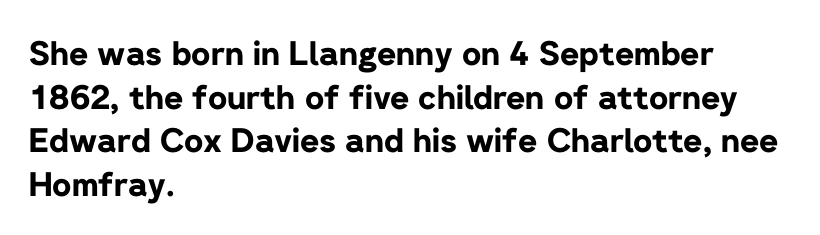
In terms of letterform style, serifs are entirely absent. The axis of the letterforms is exactly vertical. The words here are not underlined. Notice how the passage keeps a crisp vertical edge on the left only. In terms of leading, this rendering sits right in the middle. Weight: bold.
